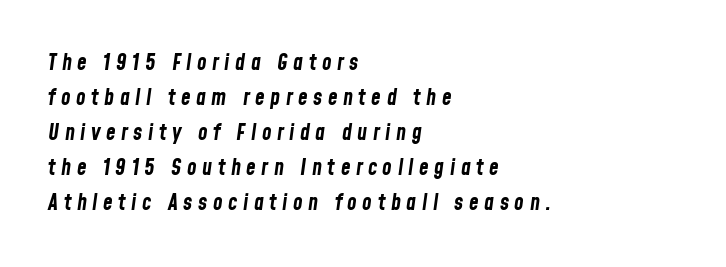
The rag falls on the right side of this text block. Observe the wide spacing: letters keep a clear distance from each other. The strip under each line holds only bare page. These words are printed bold, with thick strokes throughout.
